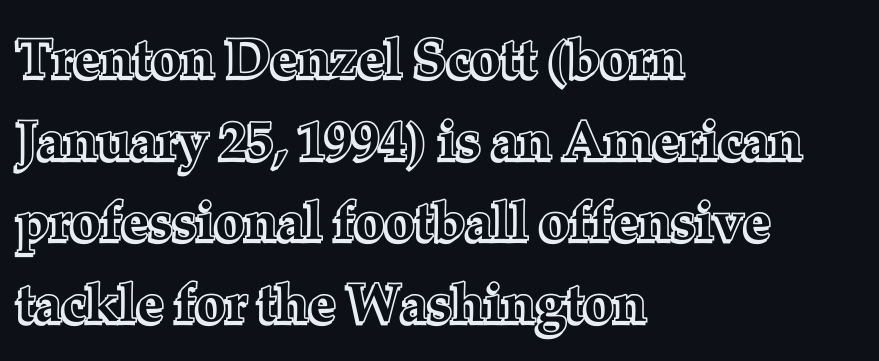
Q: Is the text italic (slanted)? A: No, it is upright.
Q: Is the text underlined? A: No.
Q: How is the paragraph aligned? A: Left-aligned.
Q: Is the spacing between letters normal or unusually wide? A: Normal.
Q: Is the spacing between lines tight, normal or loose? A: Normal.
Q: Width (condensed, normal, or wide)? A: Normal.
Q: x-height? A: Medium.
Q: Monospaced? A: No.
